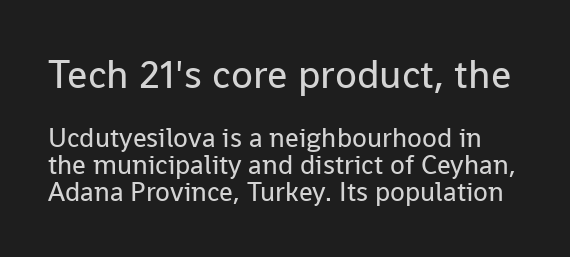
{"serif": "no", "italic": "no", "bold": "no", "weight": "regular", "width": "normal", "stroke_contrast": "low", "x_height": "medium", "monospaced": "no", "underline": "no", "line_spacing": "tight", "line_spacing_ratio": 1.0, "letter_spacing": "normal", "letter_spacing_em": 0.0, "larger_block": "first", "size_ratio": 1.48, "glyph_px": 40}
